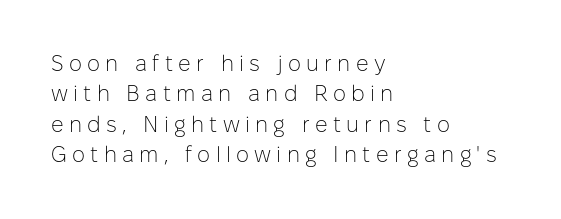
The image shows 22 px text type, upright; set left-aligned, normal line spacing (1.38x), unusually wide letter spacing (+0.24 em), not underlined.
